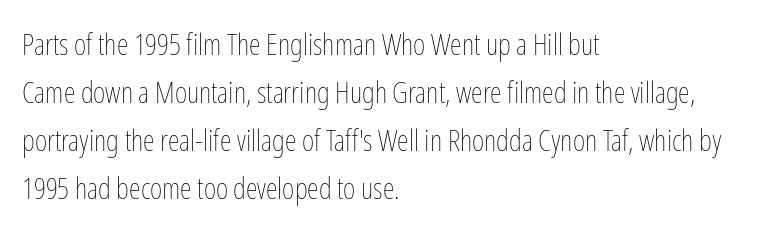
{"italic": "no", "bold": "no", "weight": "thin", "width": "condensed", "stroke_contrast": "low", "x_height": "medium", "monospaced": "no", "underline": "no", "align": "left", "line_spacing": "normal", "line_spacing_ratio": 1.6, "letter_spacing": "normal", "letter_spacing_em": 0.0, "glyph_px": 30}
